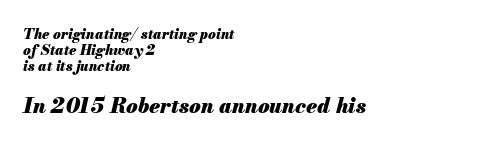
{"italic": "yes", "lean": "right", "slant_degrees": 13, "bold": "yes", "underline": "no", "align": "left", "line_spacing_ratio": 1.16, "letter_spacing": "normal", "letter_spacing_em": 0.0, "larger_block": "second", "size_ratio": 1.5, "glyph_px": 21}
